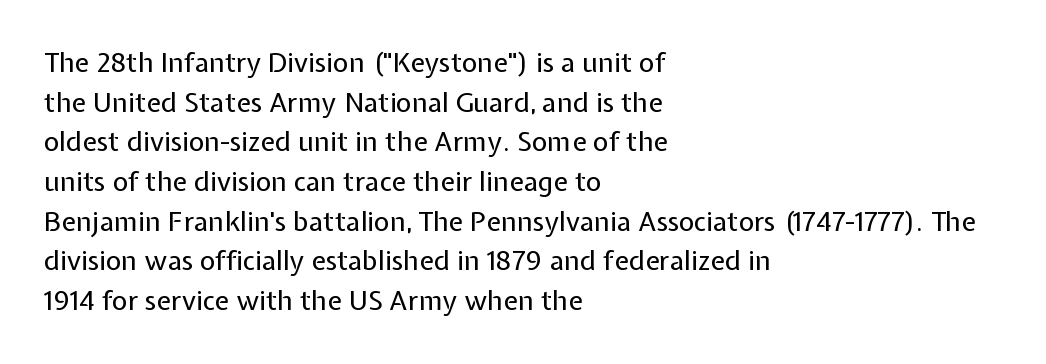
The image shows 27 px text type, upright; set left-aligned, normal line spacing (1.47x), normal letter spacing, not underlined.
